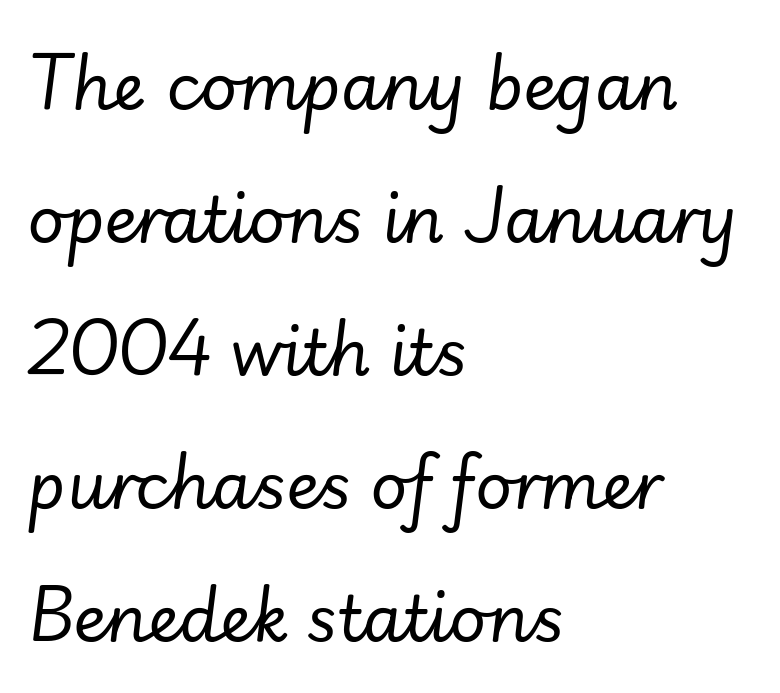
The image shows 64 px regular-weight type, italic (leaning right); set left-aligned, loose line spacing (2.08x), normal letter spacing, not underlined; low stroke contrast and a small x-height.
